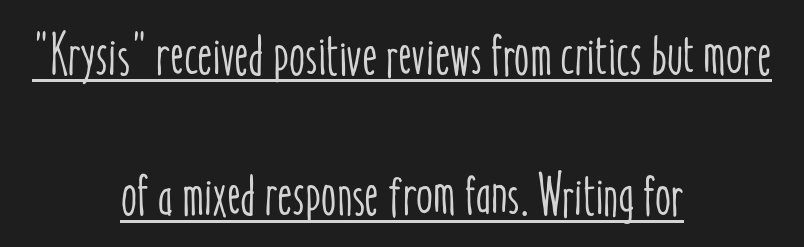
{"italic": "no", "width": "condensed", "stroke_contrast": "low", "x_height": "medium", "monospaced": "no", "underline": "yes", "align": "center", "line_spacing": "loose", "line_spacing_ratio": 2.42, "letter_spacing": "normal", "letter_spacing_em": 0.0, "glyph_px": 58}
